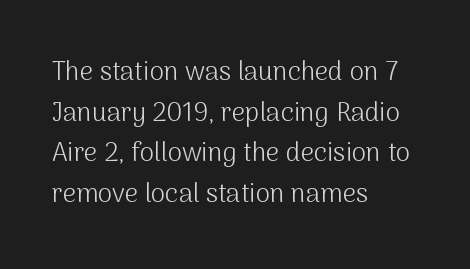
Q: Is the text bold? A: No.
Q: Is the text italic (slanted)? A: No, it is upright.
Q: Is the text underlined? A: No.
Q: How is the paragraph aligned? A: Left-aligned.
Q: Is the spacing between letters normal or unusually wide? A: Normal.
Q: Is the spacing between lines tight, normal or loose? A: Normal.
